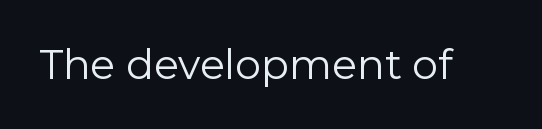
The image shows 41 px regular-weight sans-serif type, upright; set normal letter spacing, not underlined; low stroke contrast and a medium x-height.
